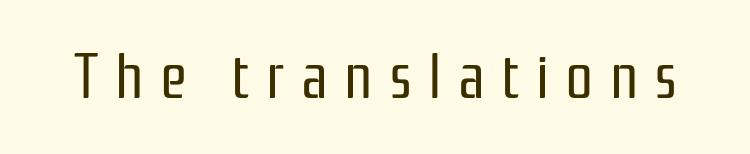
The image shows 62 px regular-weight, condensed sans-serif type, upright; set unusually wide letter spacing (+0.26 em), not underlined; low stroke contrast and a medium x-height.
